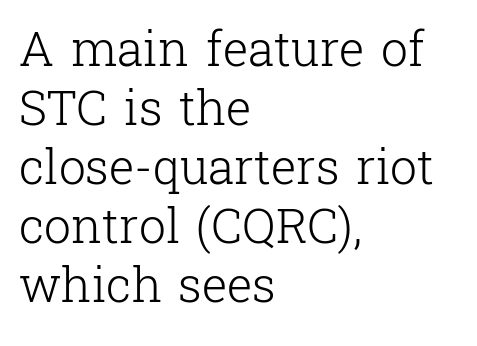
The image shows 48 px light serif type, upright; set left-aligned, line spacing 1.23x, normal letter spacing, not underlined; low stroke contrast and a medium x-height.
